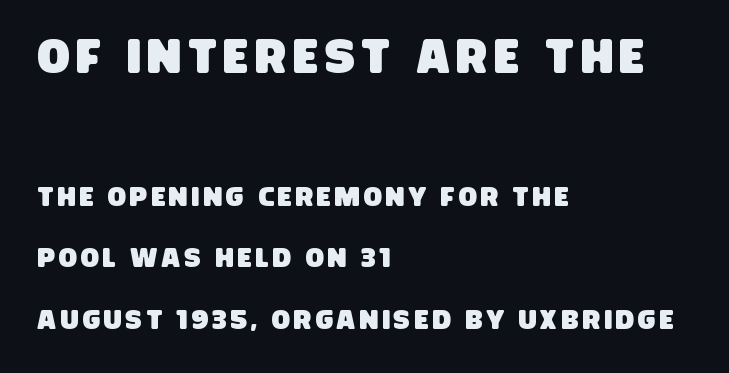
Quick note: interline space is abundant. Stroke terminals: plain, sans-serif. Each letter keeps its own natural width here, so spacing adapts to shape. The passage shown is not underscored anywhere. Compare the two chunks: the upper has the greater cap height.
